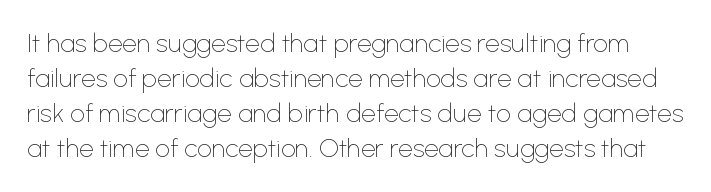
Descenders hang freely into open space. Do the letters lean? They stand straight. Stems and bowls with no extra thickness — not bold. Letter spacing: default.
